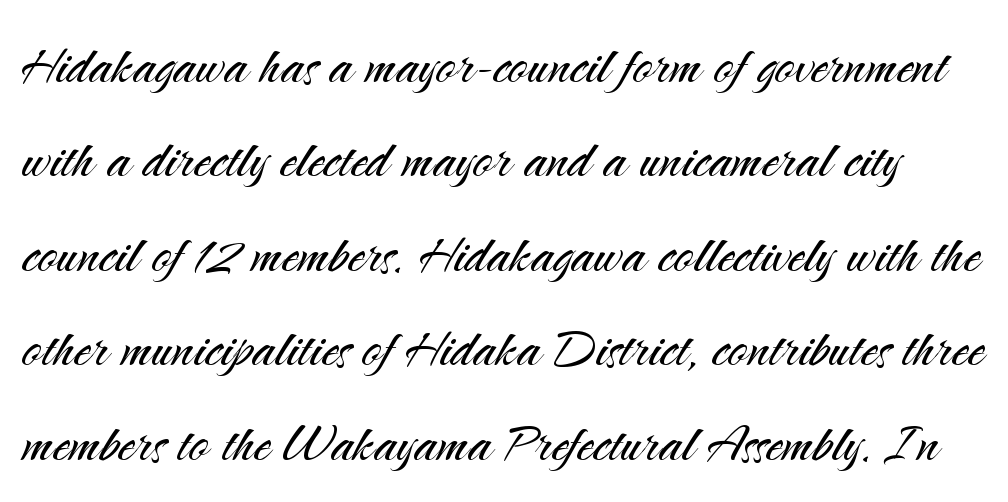
Q: Is the text bold? A: No.
Q: Is the text italic (slanted)? A: Yes.
Q: Is the typeface a serif or a sans-serif typeface? A: Sans-serif.
Q: Is the text underlined? A: No.
Q: Is the spacing between letters normal or unusually wide? A: Normal.
Q: Is the spacing between lines tight, normal or loose? A: Normal.
Q: Width (condensed, normal, or wide)? A: Normal.
Q: Stroke contrast? A: Medium.
Q: x-height? A: Small.
Q: Monospaced? A: No.
